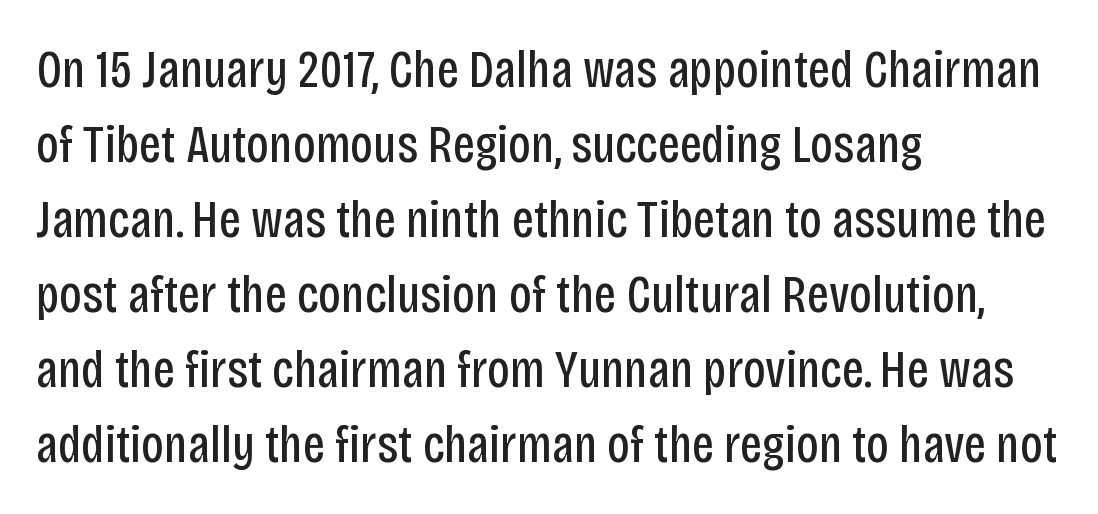
{"serif": "no", "italic": "no", "bold": "no", "weight": "regular", "width": "condensed", "stroke_contrast": "low", "x_height": "large", "monospaced": "no", "underline": "no", "align": "left", "line_spacing": "normal", "line_spacing_ratio": 1.39, "letter_spacing": "normal", "letter_spacing_em": 0.0, "glyph_px": 54}
